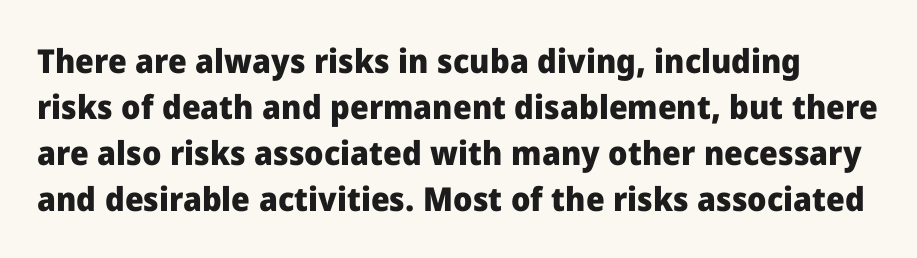
{"serif": "no", "italic": "no", "bold": "yes", "weight": "heavy", "width": "normal", "stroke_contrast": "low", "x_height": "medium", "monospaced": "no", "underline": "no", "line_spacing": "normal", "line_spacing_ratio": 1.39, "letter_spacing": "normal", "letter_spacing_em": 0.0, "glyph_px": 33}
